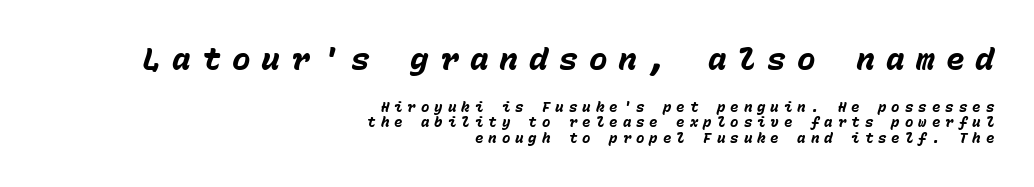
Q: Is the text bold? A: Yes.
Q: Is the text italic (slanted)? A: Yes, it leans right by about 15 degrees.
Q: Is the text underlined? A: No.
Q: How is the paragraph aligned? A: Right-aligned.
Q: Is the spacing between letters normal or unusually wide? A: Unusually wide.
Q: Is the spacing between lines tight, normal or loose? A: Tight.
Q: Which block of text is set in a larger size, the first (top) or the second (bottom)? A: The first (top) one.
Q: Width (condensed, normal, or wide)? A: Normal.
Q: Stroke contrast? A: Low.
Q: x-height? A: Medium.
Q: Monospaced? A: Yes.
